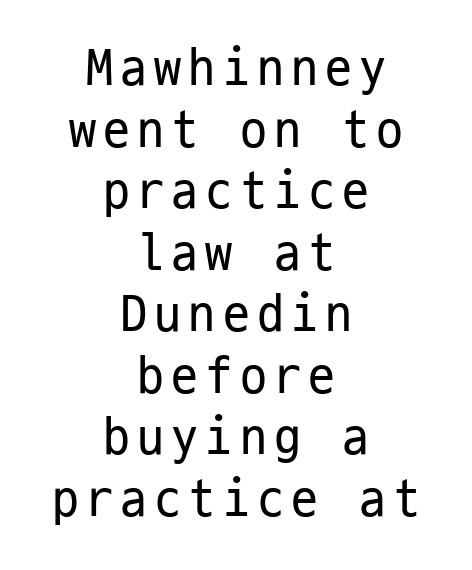
The image shows 54 px regular-weight, condensed sans-serif type, upright, monospaced; set centered, tight line spacing (1.14x), not underlined; low stroke contrast and a medium x-height.
